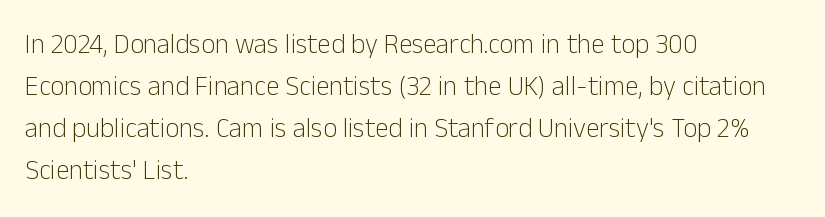
Each new line begins a customary step beneath the previous one. The passage shown is not underscored anywhere. Weight: not bold — regular or lighter. Nope, not italic — everything's standing straight. A classic flush-left, rag-right setting is used for this passage.
